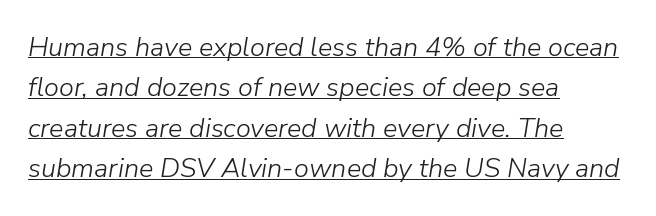
{"italic": "yes", "lean": "right", "slant_degrees": 9, "bold": "no", "underline": "yes", "align": "left", "line_spacing": "normal", "line_spacing_ratio": 1.5, "letter_spacing": "normal", "letter_spacing_em": 0.0, "glyph_px": 27}
